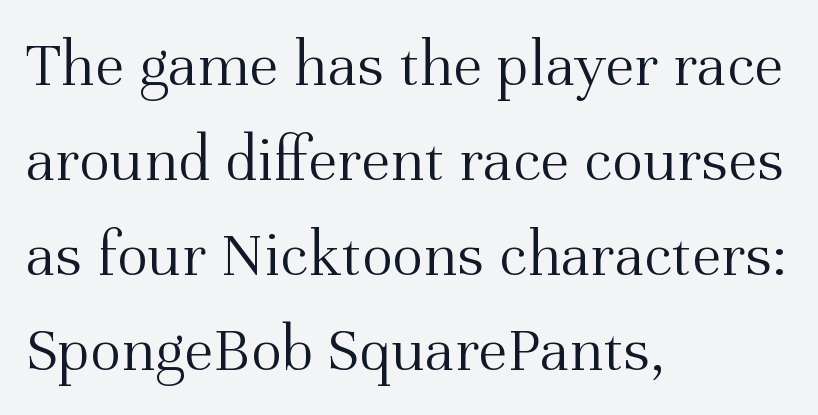
{"serif": "yes", "italic": "no", "bold": "no", "weight": "light", "width": "normal", "stroke_contrast": "medium", "x_height": "medium", "monospaced": "no", "underline": "no", "align": "left", "line_spacing": "normal", "line_spacing_ratio": 1.44, "letter_spacing": "normal", "letter_spacing_em": 0.0, "glyph_px": 66}
